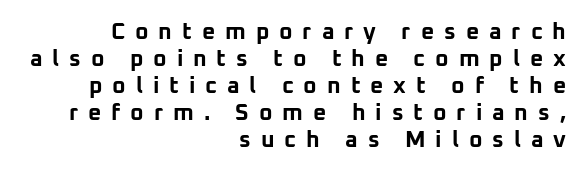
{"italic": "no", "bold": "yes", "underline": "no", "align": "right", "line_spacing_ratio": 1.17, "letter_spacing": "wide", "letter_spacing_em": 0.43, "glyph_px": 23}
